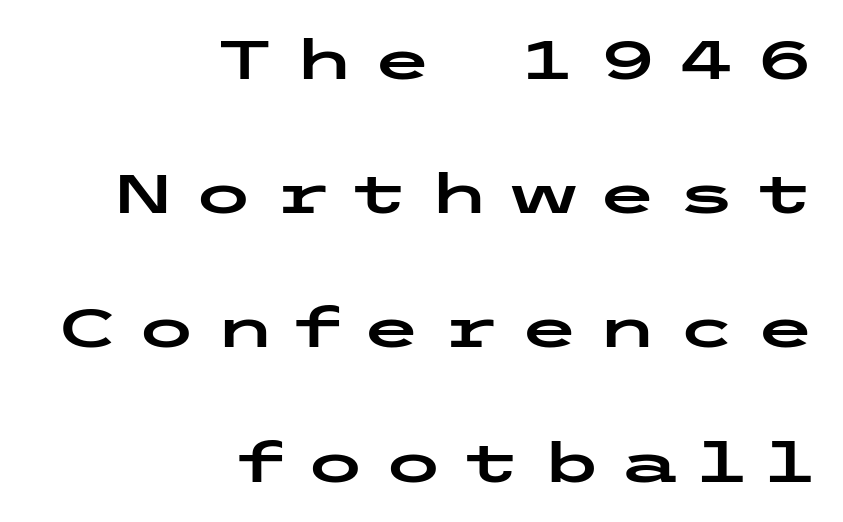
The image shows 55 px wide sans-serif type, upright; set right-aligned, loose line spacing (2.44x), unusually wide letter spacing (+0.33 em), not underlined; low stroke contrast and a medium x-height.
